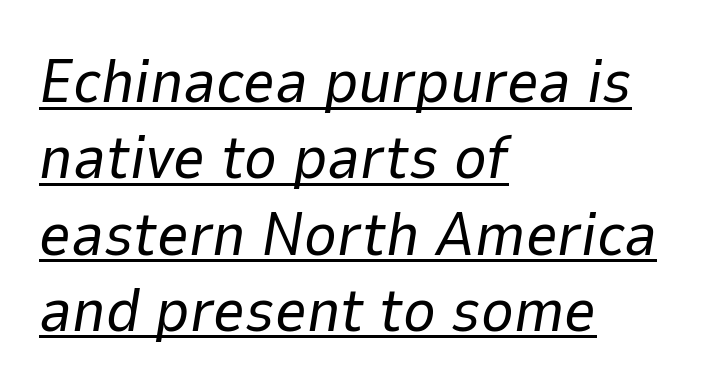
{"italic": "yes", "lean": "right", "slant_degrees": 9, "bold": "no", "weight": "regular", "width": "normal", "stroke_contrast": "low", "x_height": "medium", "monospaced": "no", "underline": "yes", "align": "left", "line_spacing_ratio": 1.23, "letter_spacing": "normal", "letter_spacing_em": 0.0, "glyph_px": 62}
